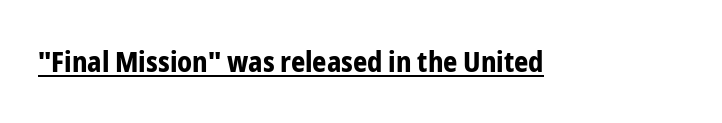
The rendering shows plain stroke endings on the letterforms — a sans-serif design. How heavy is the stroke? Heavy — this is a bold. These lines were composed using upright roman letters. Is this a fixed-width face? No — the glyphs have proportional, varying widths. How are the letters spaced? Ordinarily, with no added tracking.
